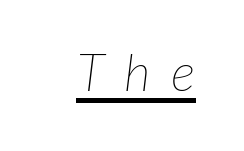
{"italic": "yes", "lean": "right", "slant_degrees": 7, "bold": "no", "weight": "thin", "width": "normal", "stroke_contrast": "low", "x_height": "medium", "monospaced": "no", "underline": "yes", "letter_spacing": "wide", "letter_spacing_em": 0.39, "glyph_px": 52}
